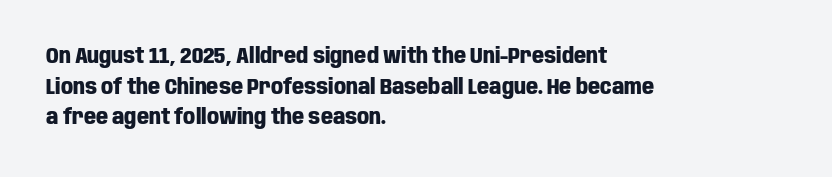
Q: Is the text bold? A: Yes.
Q: Is the text italic (slanted)? A: No, it is upright.
Q: Is the text underlined? A: No.
Q: How is the paragraph aligned? A: Left-aligned.
Q: Is the spacing between letters normal or unusually wide? A: Normal.
Q: Is the spacing between lines tight, normal or loose? A: Normal.
